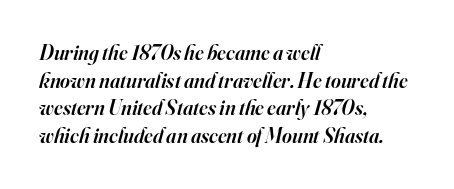
{"italic": "yes", "lean": "right", "slant_degrees": 16, "bold": "semi", "underline": "no", "align": "left", "line_spacing": "normal", "line_spacing_ratio": 1.32, "letter_spacing": "normal", "letter_spacing_em": 0.0, "glyph_px": 21}
